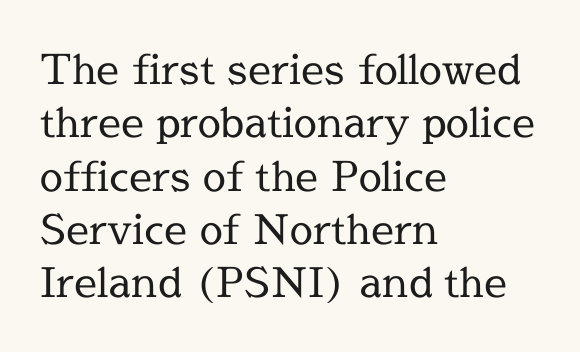
{"serif": "yes", "italic": "no", "bold": "no", "weight": "regular", "width": "normal", "x_height": "medium", "monospaced": "no", "underline": "no", "align": "left", "line_spacing": "normal", "line_spacing_ratio": 1.3, "letter_spacing": "normal", "letter_spacing_em": 0.0, "glyph_px": 41}
